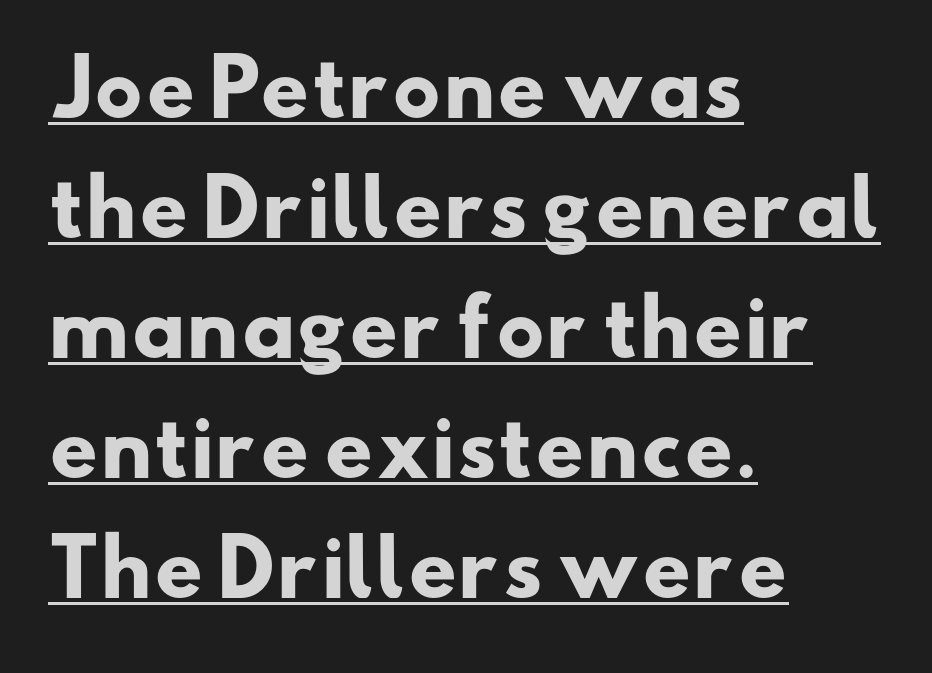
Q: Is the text bold? A: Yes.
Q: Is the typeface a serif or a sans-serif typeface? A: Sans-serif.
Q: Is the text underlined? A: Yes.
Q: How is the paragraph aligned? A: Left-aligned.
Q: Is the spacing between letters normal or unusually wide? A: Normal.
Q: Is the spacing between lines tight, normal or loose? A: Normal.
Q: Width (condensed, normal, or wide)? A: Wide.
Q: Stroke contrast? A: Low.
Q: x-height? A: Small.
Q: Monospaced? A: No.
